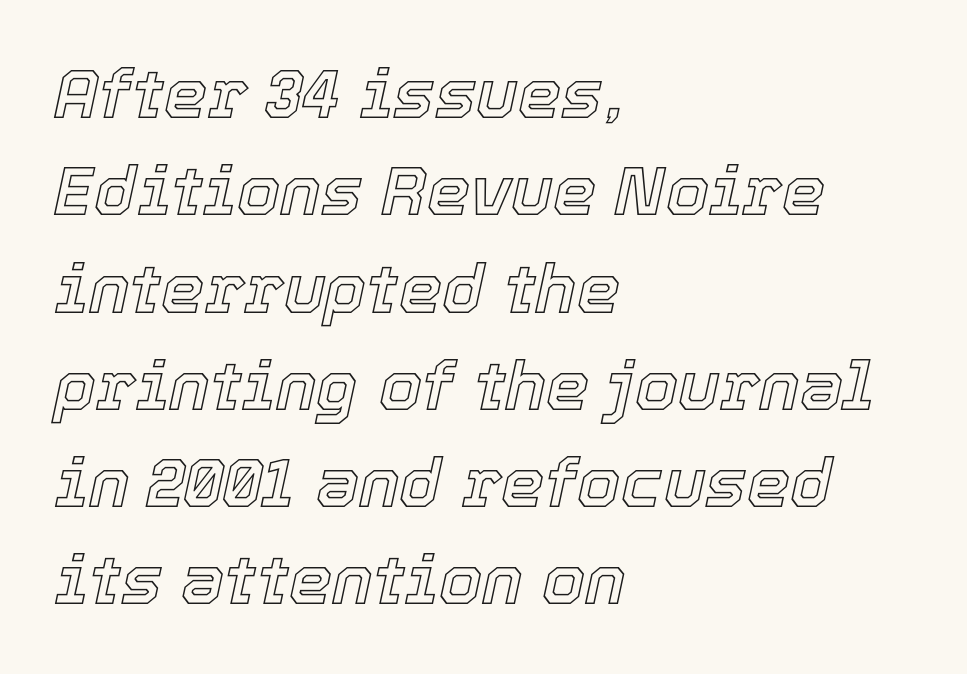
{"italic": "yes", "lean": "right", "slant_degrees": 12, "width": "normal", "x_height": "medium", "monospaced": "no", "underline": "no", "align": "left", "line_spacing": "normal", "line_spacing_ratio": 1.41, "letter_spacing": "normal", "letter_spacing_em": 0.0, "glyph_px": 69}
